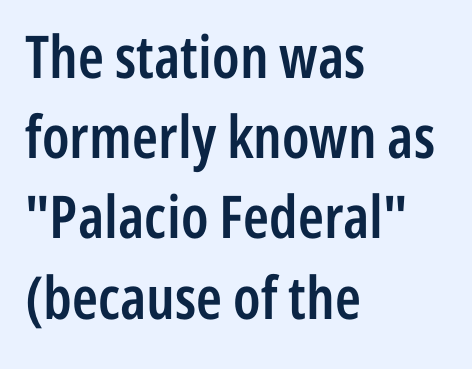
Quick note: underline off. Left-aligned paragraph, ragged on the right. Spacing between characters is what you'd get straight out of the box. Regarding leading, the lines here are spaced in the standard way. The face used here is a semibold: visibly heavier than regular, lighter than bold. Nothing sits at the stroke ends, so this counts as sans-serif.
